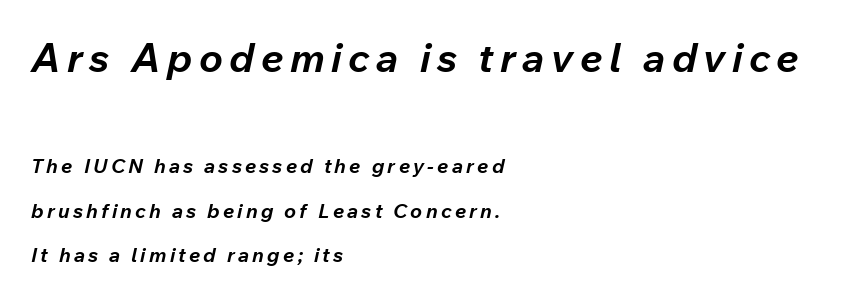
Q: Is the text bold? A: Yes.
Q: Is the text italic (slanted)? A: Yes, it leans right by about 12 degrees.
Q: Is the text underlined? A: No.
Q: How is the paragraph aligned? A: Left-aligned.
Q: Is the spacing between lines tight, normal or loose? A: Loose.
Q: Which block of text is set in a larger size, the first (top) or the second (bottom)? A: The first (top) one.
Q: Width (condensed, normal, or wide)? A: Normal.
Q: Stroke contrast? A: Low.
Q: x-height? A: Medium.
Q: Monospaced? A: No.
